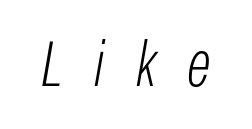
Italic? Definitely — the glyphs are oblique. Here the designer chose a conventional face with non-uniform glyph widths. The letters are spread apart with noticeably loose tracking. No word sits above an underline. Heaviness? Minimal to ordinary, like unemphasized prose.
